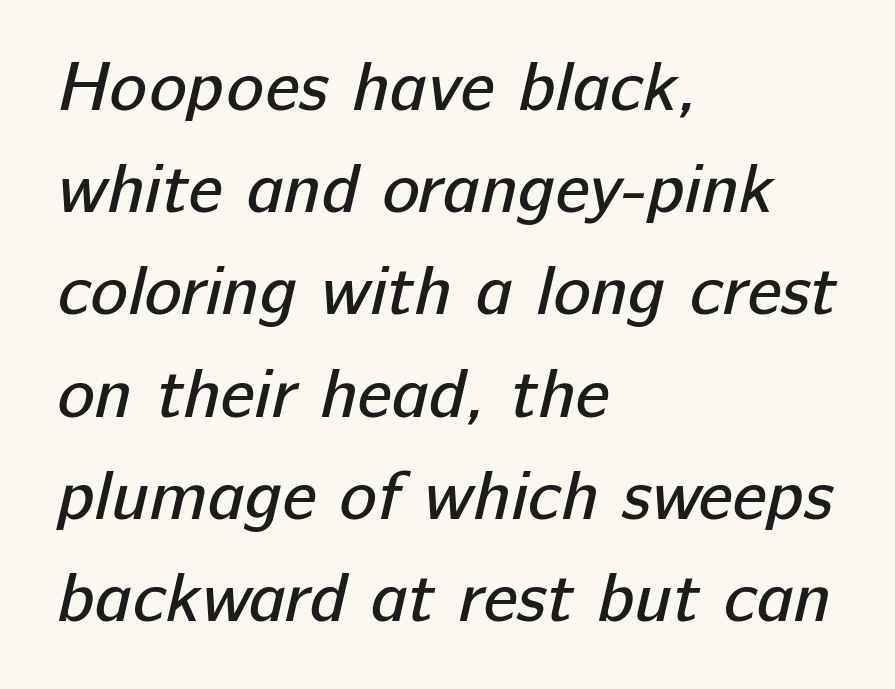
Each letter keeps its own natural width here, so spacing adapts to shape. This sample is left-justified, so line endings fall wherever the words run out. The foot of each line stays bare and open. No feet cap the strokes, marking this as sans-serif type. The gaps between neighbouring characters are ordinary and unremarkable.
